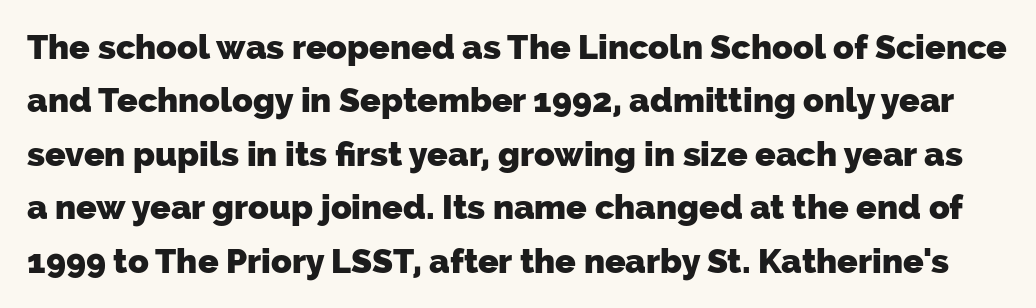
Q: Is the text bold? A: Yes.
Q: Is the typeface a serif or a sans-serif typeface? A: Sans-serif.
Q: Is the text underlined? A: No.
Q: Is the spacing between letters normal or unusually wide? A: Normal.
Q: Is the spacing between lines tight, normal or loose? A: Normal.
Q: Width (condensed, normal, or wide)? A: Normal.
Q: Stroke contrast? A: Low.
Q: x-height? A: Medium.
Q: Monospaced? A: No.
